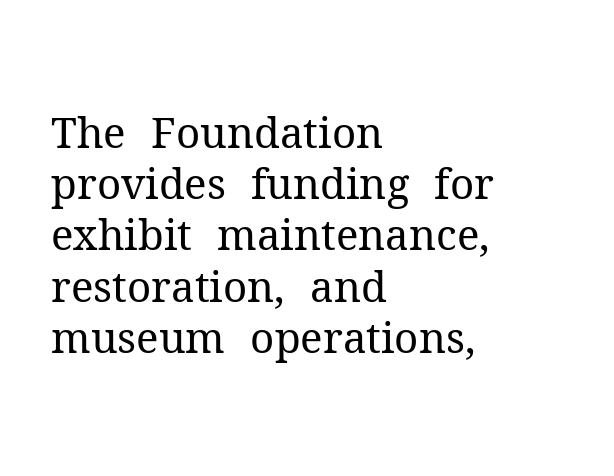
{"serif": "yes", "italic": "no", "bold": "no", "weight": "regular", "width": "normal", "stroke_contrast": "medium", "x_height": "medium", "monospaced": "no", "underline": "no", "align": "left", "line_spacing_ratio": 1.22, "letter_spacing": "normal", "letter_spacing_em": 0.0, "glyph_px": 42}
